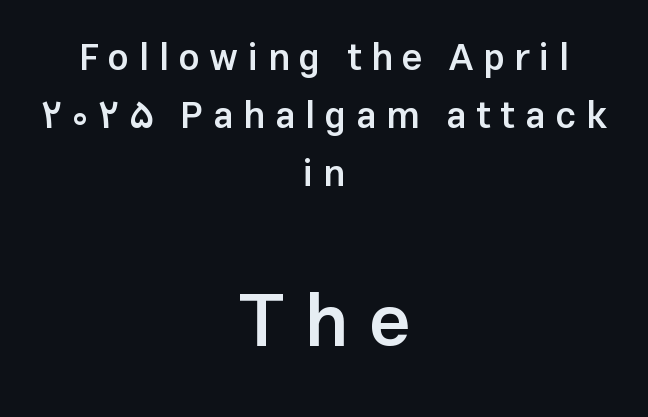
This rendering employs a face without finishing strokes, i.e., a sans-serif. A bare baseline throughout the passage. Regarding leading, the lines here are spaced in the standard way. Spacing verdict: proportional, widths tailored to each character. A semibold gives these letters moderate extra thickness, short of bold. Tracking value appears strongly positive — letters spread wide.
